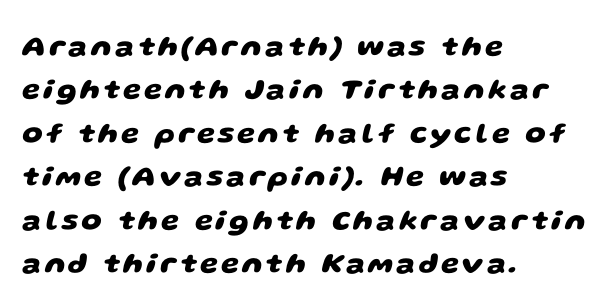
Q: Is the text bold? A: Yes.
Q: Is the typeface a serif or a sans-serif typeface? A: Sans-serif.
Q: Is the text underlined? A: No.
Q: How is the paragraph aligned? A: Left-aligned.
Q: Is the spacing between lines tight, normal or loose? A: Normal.
Q: Width (condensed, normal, or wide)? A: Wide.
Q: Stroke contrast? A: Low.
Q: x-height? A: Large.
Q: Monospaced? A: No.
